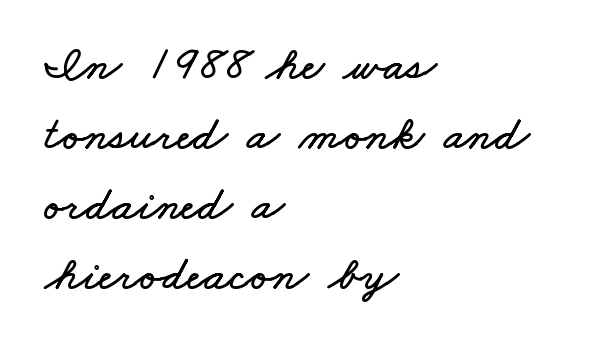
Has an underline been added? It has not. A typesetter would call this leading conventional body-copy spacing. Note the varied advance widths — an 'i' is clearly narrower than an 'm'. Inter-character spacing is left at the font's built-in metrics. If you drew a ruler down the left edge, every line would touch it.
